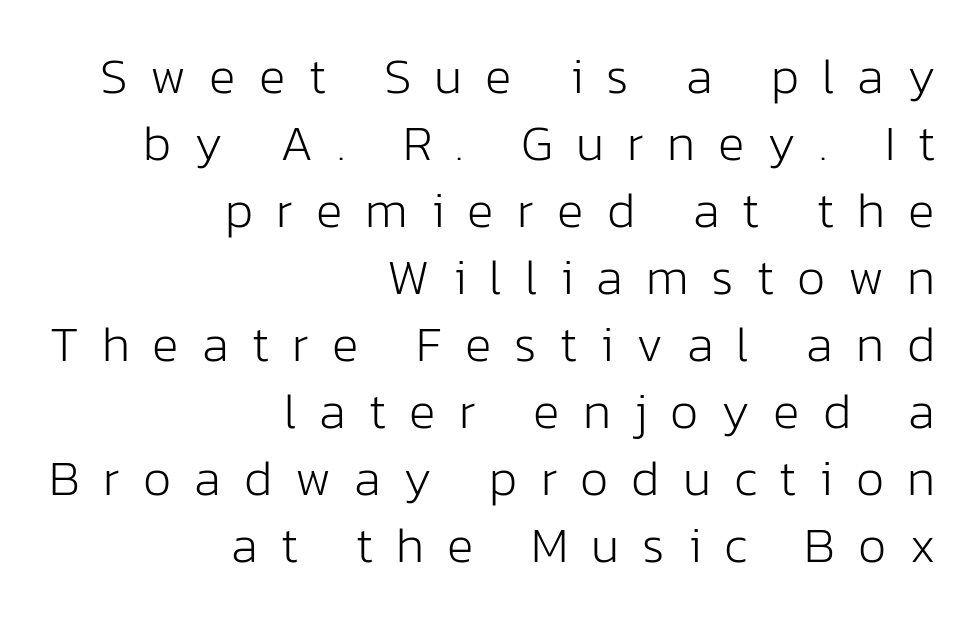
Unmarked baselines from the first word to the last. Observe the absence of serifs on each vertical stroke in this sample. In CSS terms this would be text-align: right. Upright lettering throughout. You could not count columns in this text — the font is proportionally spaced.
